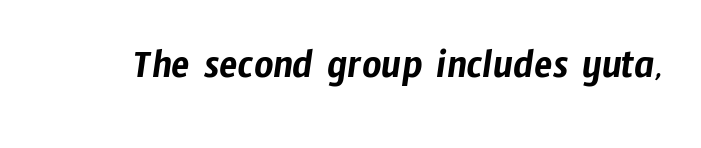
The image shows 42 px condensed sans-serif type; set normal letter spacing, not underlined; low stroke contrast and a medium x-height.
